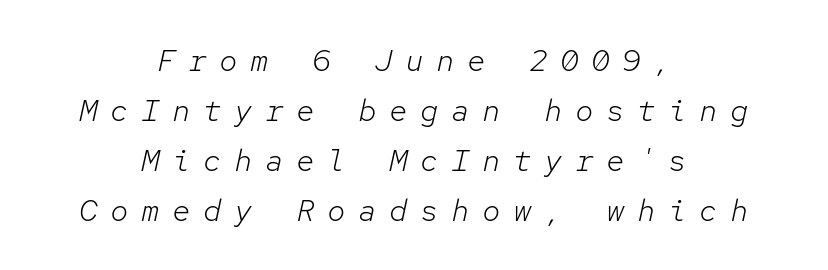
The image shows 31 px light type, italic (leaning right), monospaced; set centered, normal line spacing (1.61x), unusually wide letter spacing (+0.4 em), not underlined; low stroke contrast and a medium x-height.
